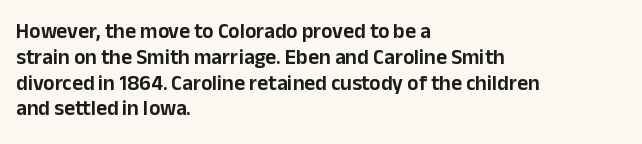
The image shows 21 px text type, upright; set left-aligned, line spacing 1.23x, normal letter spacing, not underlined.
